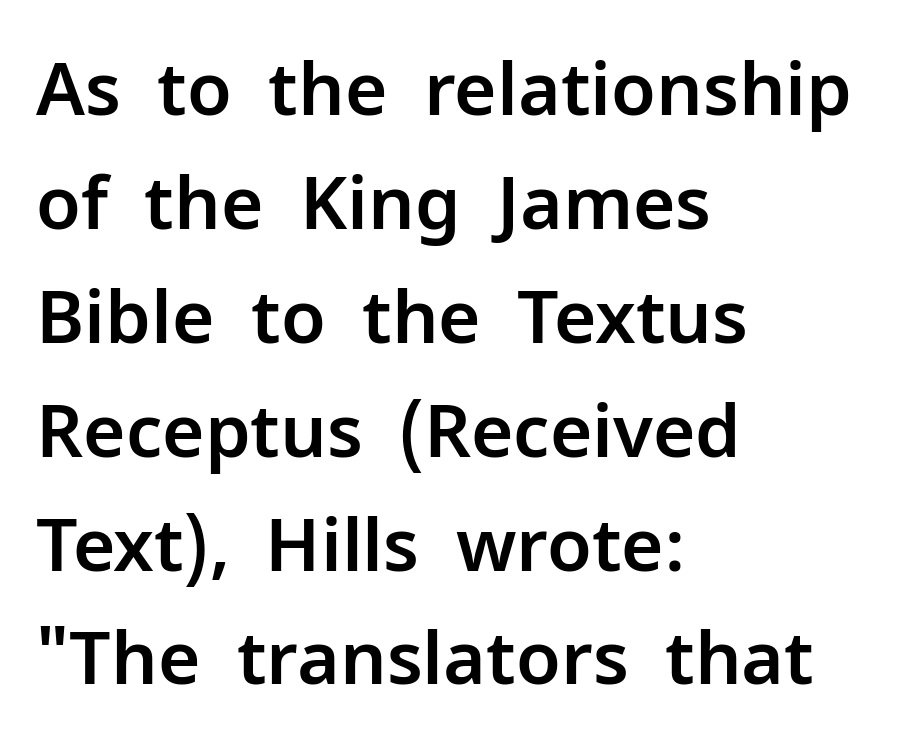
The image shows 73 px sans-serif type, upright; set left-aligned, normal line spacing (1.56x), normal letter spacing, not underlined; low stroke contrast and a medium x-height.
